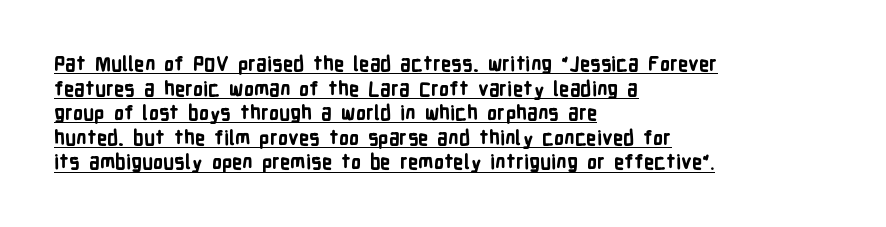
The image shows 20 px bold type, upright; set left-aligned, line spacing 1.23x, normal letter spacing, underlined.
